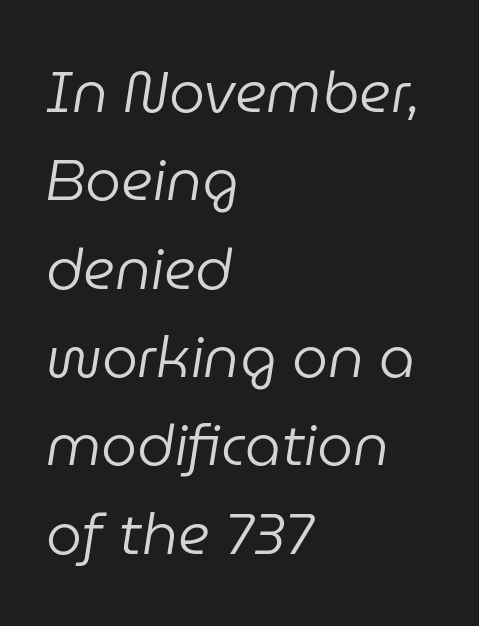
The space between consecutive lines is moderate. Default kerning and tracking; the words read as compact shapes. Designer's note — italics engaged. The weight tops out at a normal text grade.
